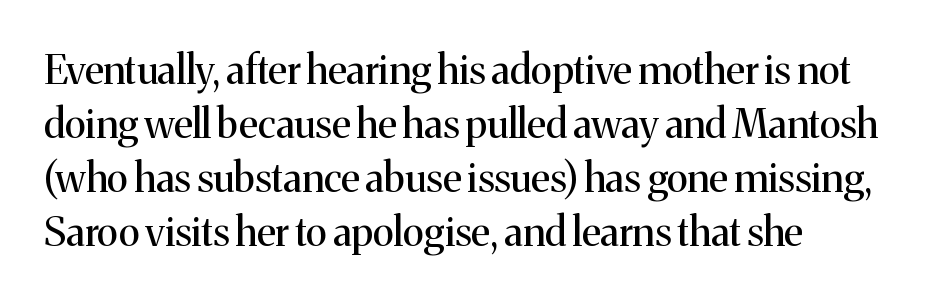
The characters display serif detailing at their extremities. Stroke thickness stays within the range of a standard reading face or lighter. This block has exactly the height ordinary leading produces. A roman cut, with each character standing at attention. Honestly, the letter spacing is just normal — you wouldn't notice it.
